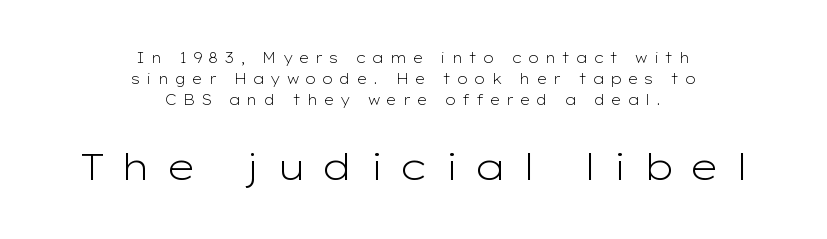
{"serif": "no", "italic": "no", "bold": "no", "weight": "light", "width": "wide", "stroke_contrast": "low", "x_height": "medium", "monospaced": "no", "underline": "no", "align": "center", "line_spacing": "normal", "line_spacing_ratio": 1.49, "letter_spacing": "wide", "letter_spacing_em": 0.41, "larger_block": "second", "size_ratio": 2.71, "glyph_px": 38}
